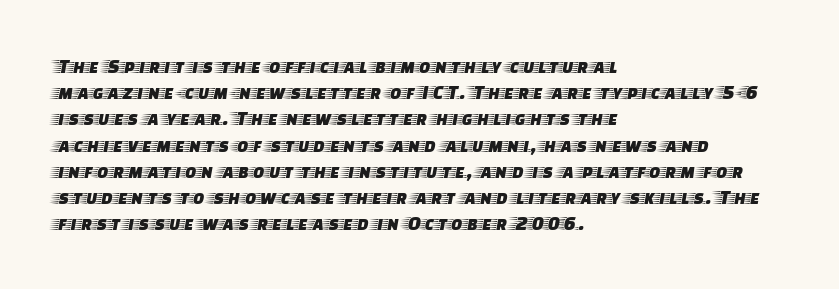
Q: Is the text italic (slanted)? A: Yes.
Q: Is the text underlined? A: No.
Q: How is the paragraph aligned? A: Left-aligned.
Q: Is the spacing between letters normal or unusually wide? A: Normal.
Q: Is the spacing between lines tight, normal or loose? A: Normal.
